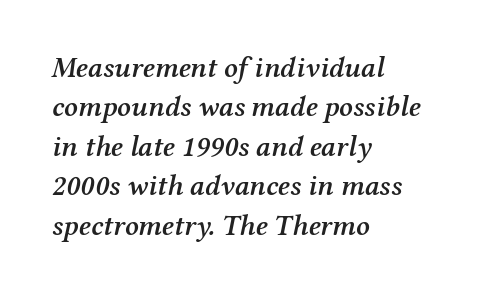
{"serif": "yes", "italic": "yes", "lean": "right", "slant_degrees": 12, "bold": "semi", "weight": "semibold", "width": "normal", "stroke_contrast": "medium", "x_height": "medium", "monospaced": "no", "underline": "no", "align": "left", "line_spacing": "normal", "line_spacing_ratio": 1.36, "letter_spacing": "normal", "letter_spacing_em": 0.0, "glyph_px": 29}
